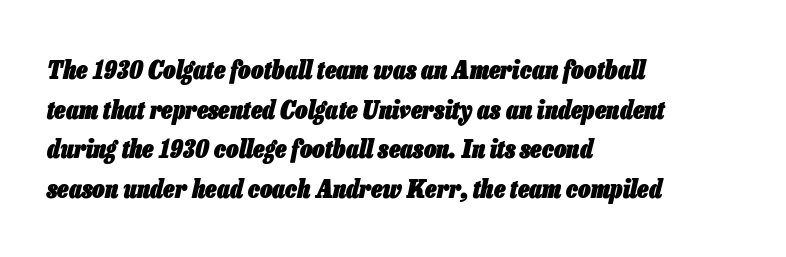
Its strokes are broad and dark, the hallmark of bold type. The vertical gap from one line to the next is medium. Words float on clear page, feet unadorned. Compared with typical body copy, the letter spacing here is the same. The passage shown leans; its letterforms are oblique.
